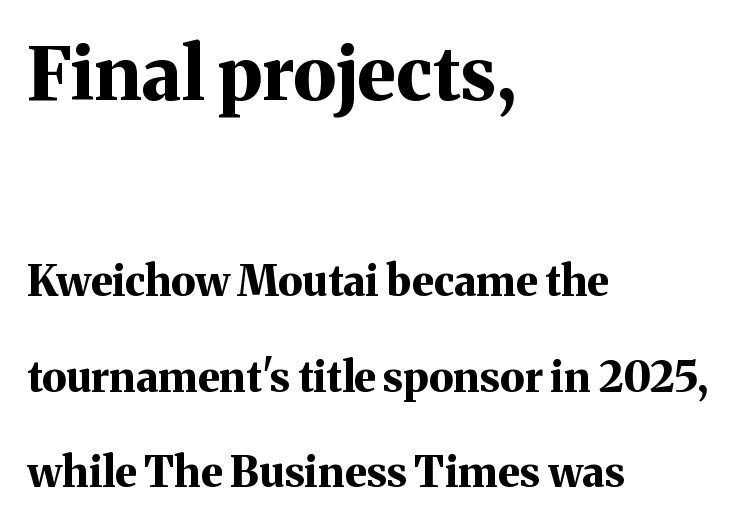
Q: Is the text bold? A: Yes.
Q: Is the text italic (slanted)? A: No, it is upright.
Q: Is the typeface a serif or a sans-serif typeface? A: Serif.
Q: Is the text underlined? A: No.
Q: How is the paragraph aligned? A: Left-aligned.
Q: Is the spacing between letters normal or unusually wide? A: Normal.
Q: Is the spacing between lines tight, normal or loose? A: Loose.
Q: Which block of text is set in a larger size, the first (top) or the second (bottom)? A: The first (top) one.
Q: Width (condensed, normal, or wide)? A: Normal.
Q: Stroke contrast? A: Medium.
Q: x-height? A: Medium.
Q: Monospaced? A: No.
